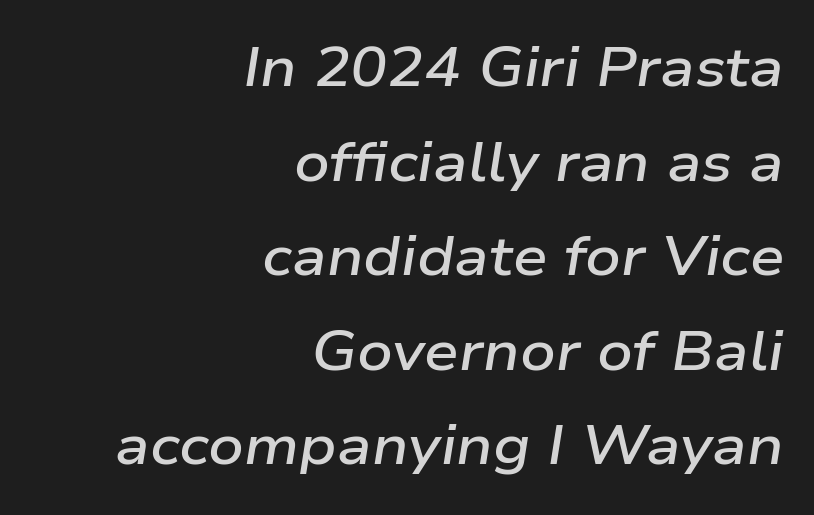
The image shows 55 px semibold, wide type, italic (leaning right); set right-aligned, line spacing 1.72x, normal letter spacing, not underlined; low stroke contrast and a medium x-height.
